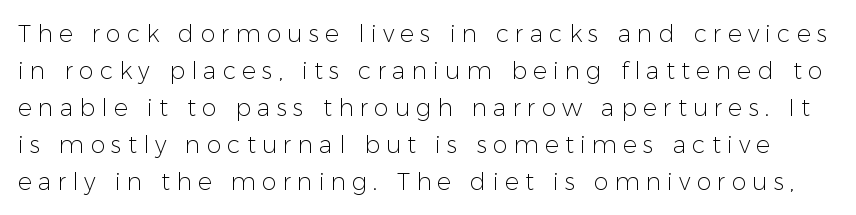
Q: Is the text bold? A: No.
Q: Is the text italic (slanted)? A: No, it is upright.
Q: Is the text underlined? A: No.
Q: Is the spacing between letters normal or unusually wide? A: Unusually wide.
Q: Is the spacing between lines tight, normal or loose? A: Normal.
